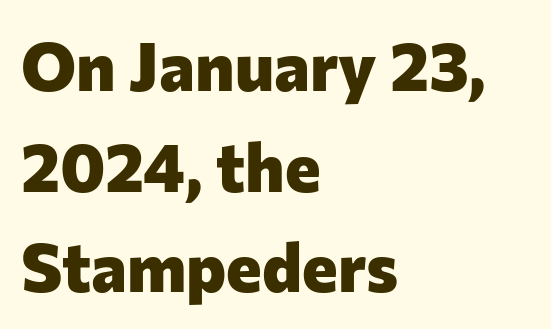
The font family rendered here belongs to the sans-serif group. The baseline area is clear. The rows are spaced the way most documents space them. The horizontal fit of the characters is conventional and even. Horizontally, the lines are justified to the leading edge only.
